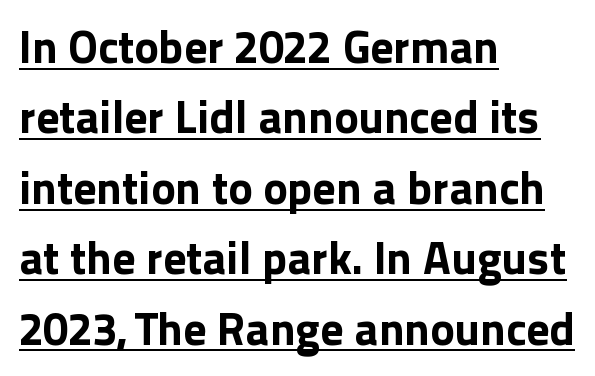
Q: Is the text bold? A: Yes.
Q: Is the text italic (slanted)? A: No, it is upright.
Q: Is the typeface a serif or a sans-serif typeface? A: Sans-serif.
Q: Is the text underlined? A: Yes.
Q: How is the paragraph aligned? A: Left-aligned.
Q: Is the spacing between letters normal or unusually wide? A: Normal.
Q: Is the spacing between lines tight, normal or loose? A: Normal.
Q: Width (condensed, normal, or wide)? A: Normal.
Q: x-height? A: Medium.
Q: Monospaced? A: No.
